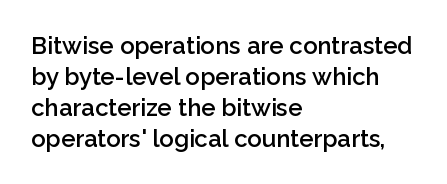
{"italic": "no", "bold": "semi", "underline": "no", "align": "left", "line_spacing": "normal", "line_spacing_ratio": 1.29, "letter_spacing": "normal", "letter_spacing_em": 0.0, "glyph_px": 24}
